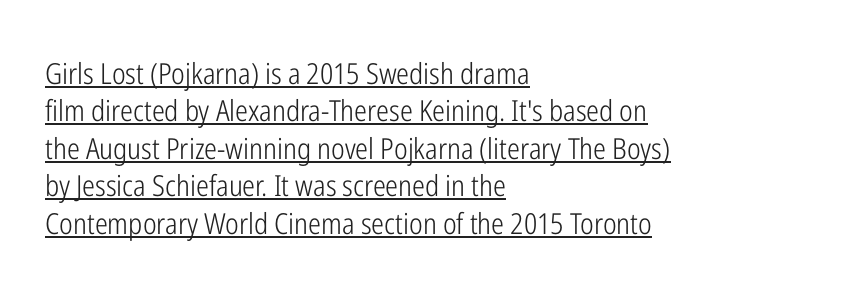
The image shows 29 px light, condensed sans-serif type, upright; set left-aligned, normal line spacing (1.29x), normal letter spacing, underlined; low stroke contrast and a medium x-height.
